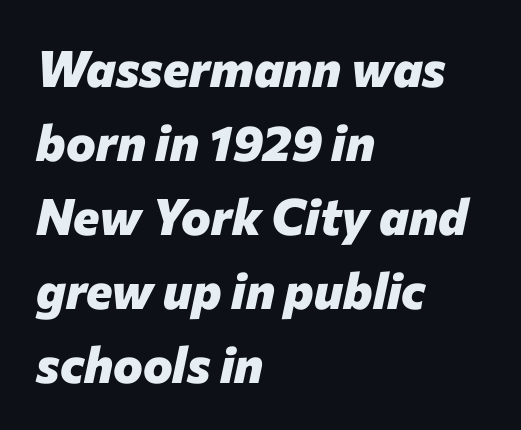
{"italic": "yes", "lean": "right", "slant_degrees": 12, "bold": "yes", "weight": "heavy", "width": "normal", "stroke_contrast": "low", "x_height": "medium", "monospaced": "no", "underline": "no", "align": "left", "line_spacing": "normal", "line_spacing_ratio": 1.48, "letter_spacing": "normal", "letter_spacing_em": 0.0, "glyph_px": 50}
